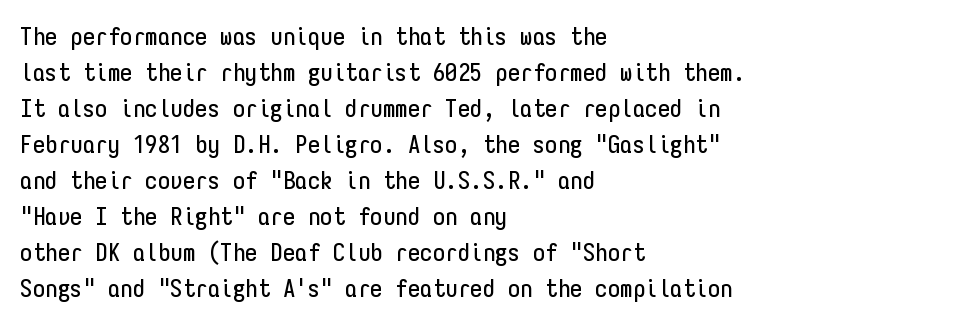
{"italic": "no", "underline": "no", "align": "left", "line_spacing": "normal", "line_spacing_ratio": 1.44, "letter_spacing": "normal", "letter_spacing_em": 0.0, "glyph_px": 25}
